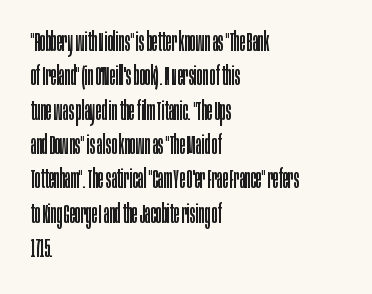
Q: Is the text bold? A: No.
Q: Is the text italic (slanted)? A: No, it is upright.
Q: Is the text underlined? A: No.
Q: How is the paragraph aligned? A: Left-aligned.
Q: Is the spacing between letters normal or unusually wide? A: Normal.
Q: Is the spacing between lines tight, normal or loose? A: Normal.
